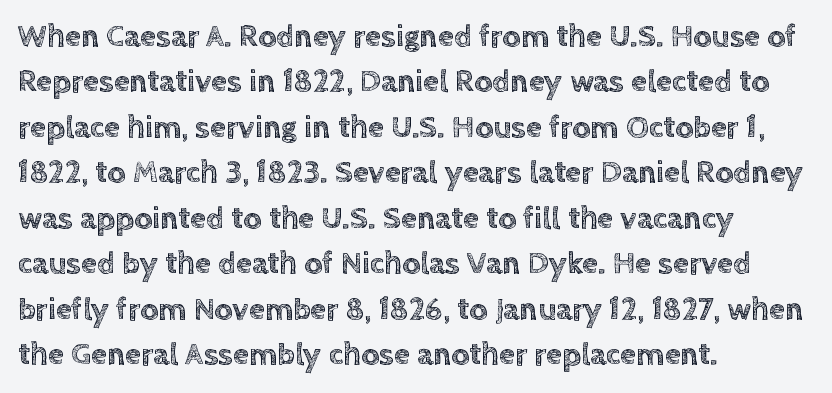
The image shows 32 px text type, upright; set left-aligned, normal line spacing (1.42x), normal letter spacing, not underlined; a large x-height.
